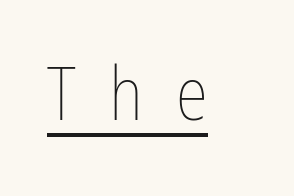
{"italic": "no", "bold": "no", "weight": "thin", "width": "condensed", "stroke_contrast": "low", "x_height": "medium", "monospaced": "no", "underline": "yes", "letter_spacing": "wide", "letter_spacing_em": 0.45, "glyph_px": 74}
